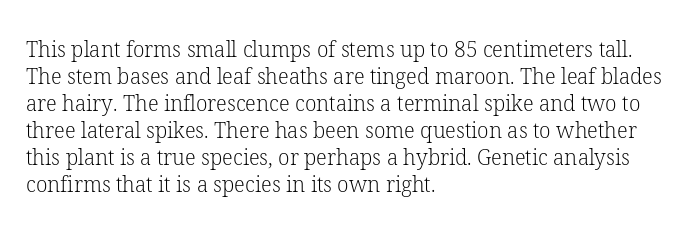
The image shows 21 px text type, upright; set left-aligned, normal line spacing (1.29x), normal letter spacing, not underlined.
